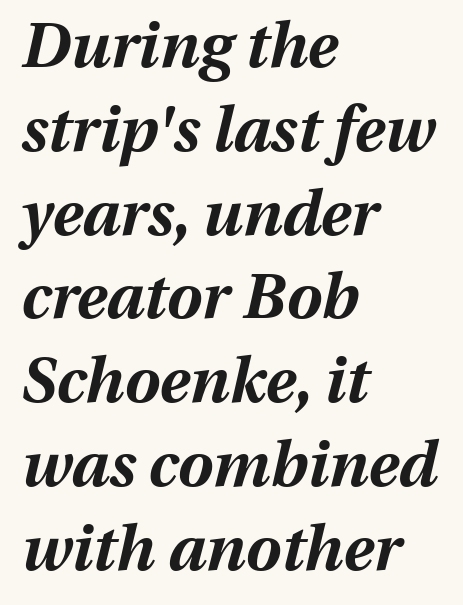
The image shows 63 px bold type, italic (leaning right); set left-aligned, normal line spacing (1.33x), normal letter spacing, not underlined; medium stroke contrast and a medium x-height.
